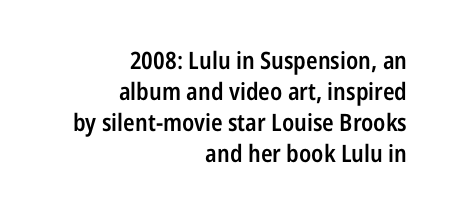
The image shows 24 px text type, upright; set right-aligned, normal line spacing (1.29x), normal letter spacing, not underlined.
